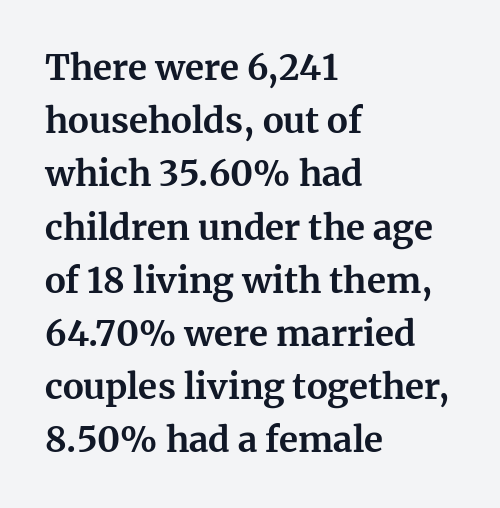
Check under the words: just untouched page. Small tapered or slab feet sit at the stroke ends, so this counts as serif. How would I describe the line gaps? Plain and ordinary. If you drew a line through each stem, it would be perfectly vertical. In terms of weight, the rendering is a true, heavy bold.
